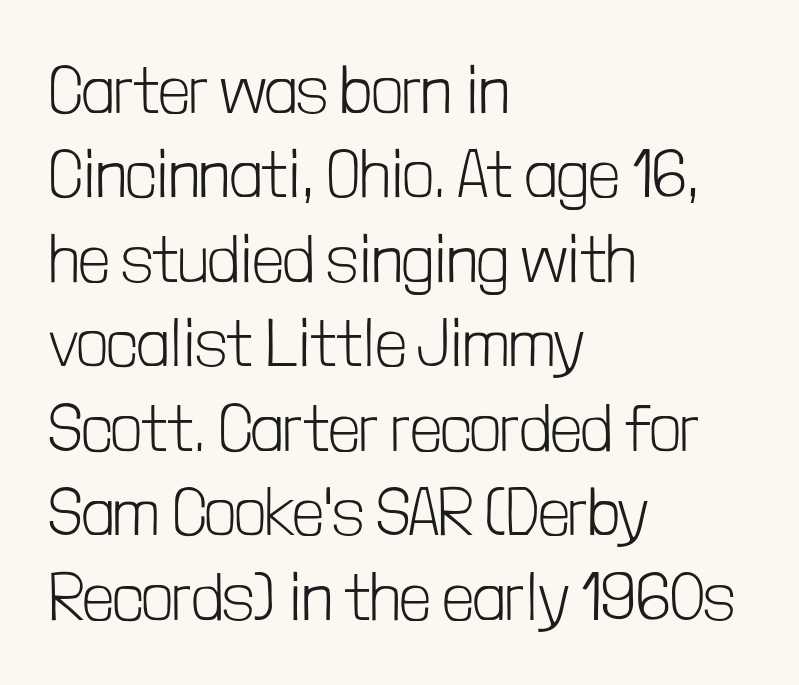
{"serif": "no", "italic": "no", "bold": "no", "weight": "light", "width": "condensed", "stroke_contrast": "low", "x_height": "medium", "monospaced": "no", "underline": "no", "align": "left", "line_spacing": "normal", "line_spacing_ratio": 1.26, "letter_spacing": "normal", "letter_spacing_em": 0.0, "glyph_px": 67}
